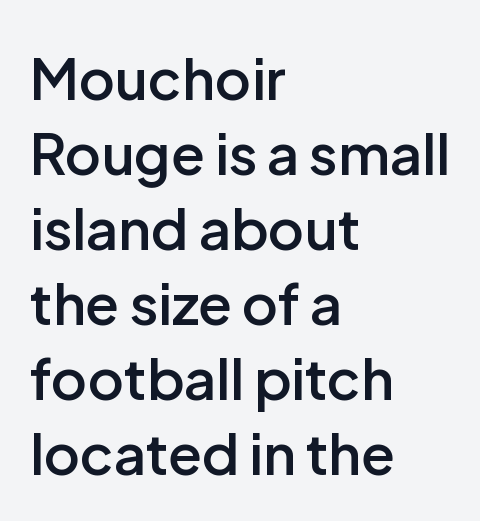
Q: Is the text bold? A: Semi-bold.
Q: Is the text italic (slanted)? A: No, it is upright.
Q: Is the typeface a serif or a sans-serif typeface? A: Sans-serif.
Q: Is the text underlined? A: No.
Q: How is the paragraph aligned? A: Left-aligned.
Q: Is the spacing between letters normal or unusually wide? A: Normal.
Q: Is the spacing between lines tight, normal or loose? A: Normal.
Q: Width (condensed, normal, or wide)? A: Normal.
Q: Stroke contrast? A: Low.
Q: x-height? A: Medium.
Q: Monospaced? A: No.
